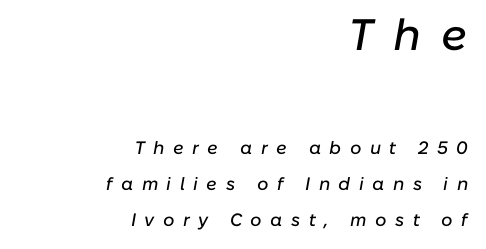
Q: Is the text italic (slanted)? A: Yes, it leans right by about 10 degrees.
Q: Is the text underlined? A: No.
Q: How is the paragraph aligned? A: Right-aligned.
Q: Is the spacing between letters normal or unusually wide? A: Unusually wide.
Q: Is the spacing between lines tight, normal or loose? A: Loose.
Q: Which block of text is set in a larger size, the first (top) or the second (bottom)? A: The first (top) one.
Q: Width (condensed, normal, or wide)? A: Normal.
Q: Stroke contrast? A: Low.
Q: x-height? A: Medium.
Q: Monospaced? A: No.
